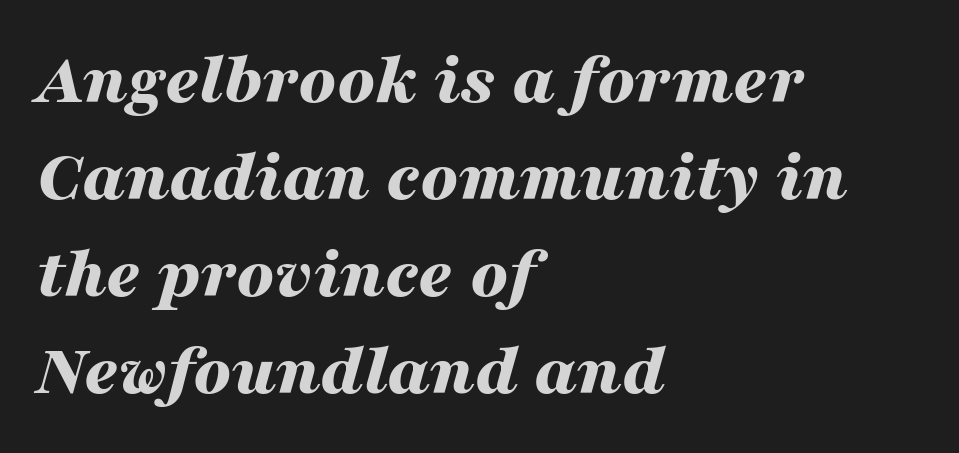
Q: Is the text bold? A: Yes.
Q: Is the text italic (slanted)? A: Yes, it leans right by about 16 degrees.
Q: Is the text underlined? A: No.
Q: How is the paragraph aligned? A: Left-aligned.
Q: Is the spacing between letters normal or unusually wide? A: Normal.
Q: Is the spacing between lines tight, normal or loose? A: Normal.
Q: Width (condensed, normal, or wide)? A: Wide.
Q: Stroke contrast? A: Medium.
Q: x-height? A: Medium.
Q: Monospaced? A: No.
